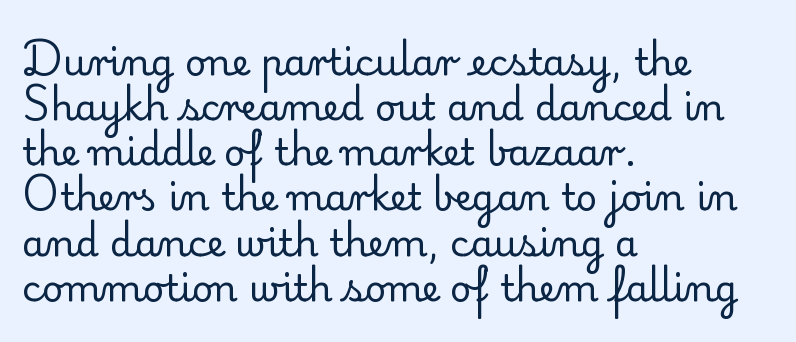
Q: Is the text bold? A: No.
Q: Is the text italic (slanted)? A: No, it is upright.
Q: Is the typeface a serif or a sans-serif typeface? A: Serif.
Q: Is the text underlined? A: No.
Q: How is the paragraph aligned? A: Left-aligned.
Q: Is the spacing between letters normal or unusually wide? A: Normal.
Q: Width (condensed, normal, or wide)? A: Normal.
Q: Stroke contrast? A: Low.
Q: x-height? A: Small.
Q: Monospaced? A: No.
